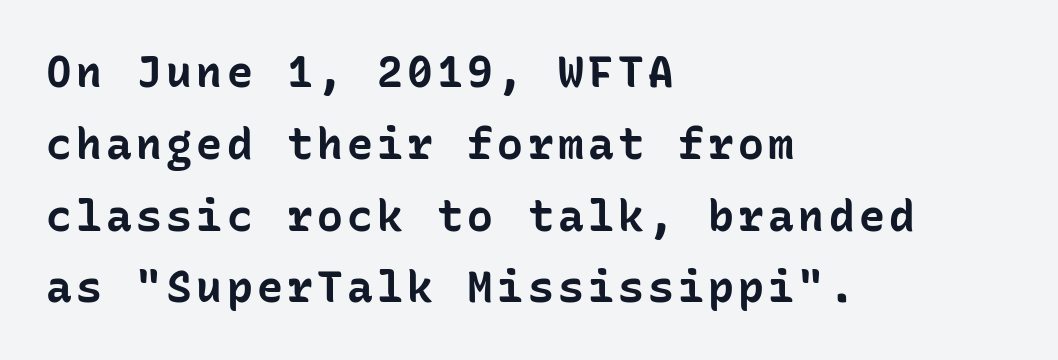
Characters remain perfectly vertical along every line. Caption: bold face, heavy strokes. The rendering uses a moderate line-height, typical for paragraphs. Every character here occupies the same horizontal width, giving the sample a typewriter-like rhythm. This rendering features lettering with no underline. A classic flush-left, rag-right setting is used for this passage.
